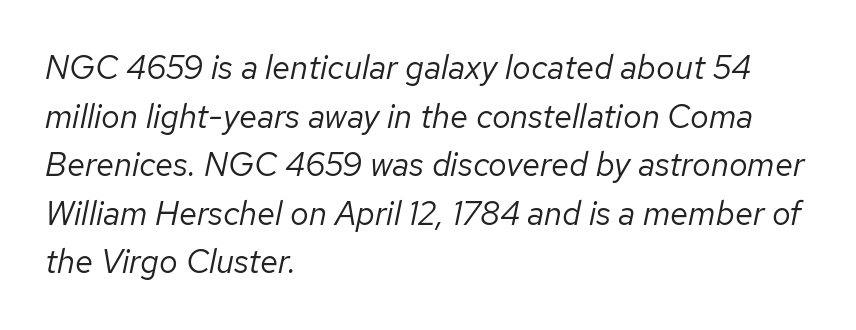
Character widths vary here, with narrow letters taking less room than wide ones. Compared with typical paragraphs, the rows here are spaced about the same. The rag falls on the right side of this text block. Weight: regular or lighter. The string is rendered with underlining switched off. You could call the tracking neutral — neither tight nor loose.
